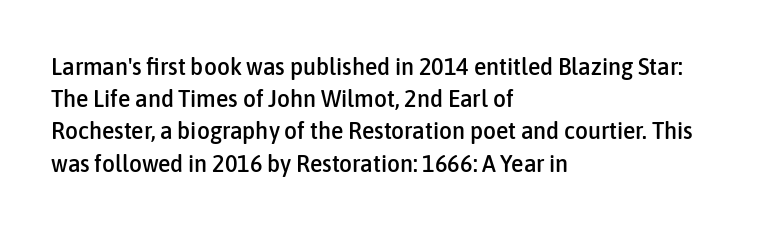
Q: Is the text italic (slanted)? A: No, it is upright.
Q: Is the text underlined? A: No.
Q: How is the paragraph aligned? A: Left-aligned.
Q: Is the spacing between letters normal or unusually wide? A: Normal.
Q: Is the spacing between lines tight, normal or loose? A: Normal.
